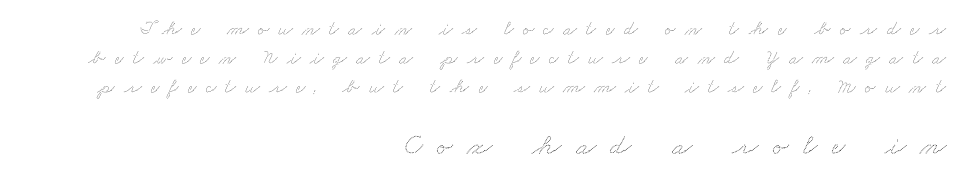
Q: Is the text underlined? A: No.
Q: How is the paragraph aligned? A: Right-aligned.
Q: Is the spacing between letters normal or unusually wide? A: Unusually wide.
Q: Is the spacing between lines tight, normal or loose? A: Normal.
Q: Which block of text is set in a larger size, the first (top) or the second (bottom)? A: The second (bottom) one.
Q: Width (condensed, normal, or wide)? A: Wide.
Q: Stroke contrast? A: Low.
Q: x-height? A: Small.
Q: Monospaced? A: No.
